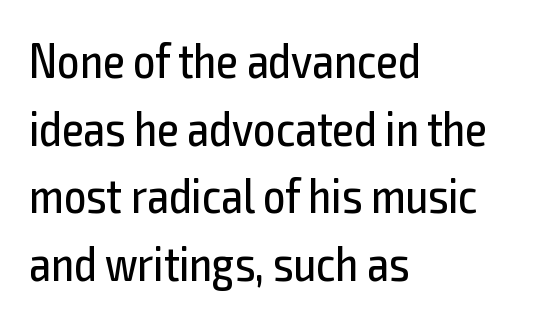
{"serif": "no", "italic": "no", "bold": "no", "weight": "regular", "width": "condensed", "x_height": "medium", "monospaced": "no", "underline": "no", "align": "left", "line_spacing": "normal", "line_spacing_ratio": 1.38, "letter_spacing": "normal", "letter_spacing_em": 0.0, "glyph_px": 49}
